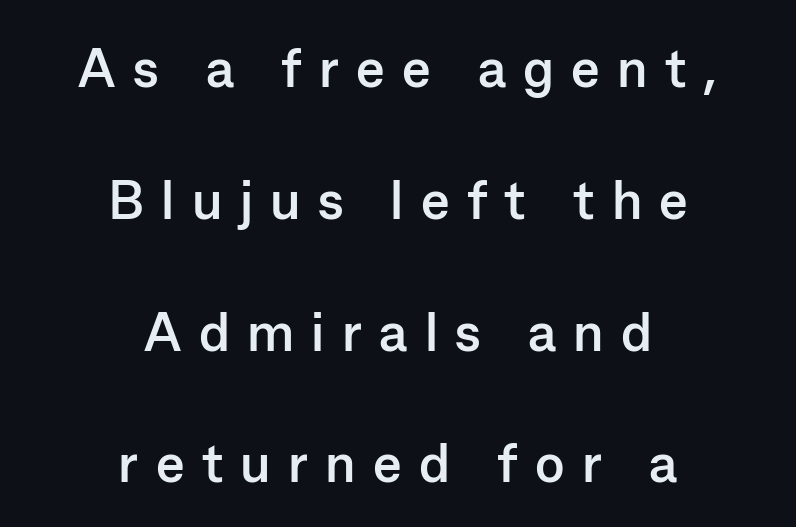
Q: Is the text bold? A: Yes.
Q: Is the text italic (slanted)? A: No, it is upright.
Q: Is the typeface a serif or a sans-serif typeface? A: Sans-serif.
Q: Is the text underlined? A: No.
Q: How is the paragraph aligned? A: Centered.
Q: Is the spacing between letters normal or unusually wide? A: Unusually wide.
Q: Is the spacing between lines tight, normal or loose? A: Loose.
Q: Width (condensed, normal, or wide)? A: Normal.
Q: Stroke contrast? A: Low.
Q: x-height? A: Medium.
Q: Monospaced? A: No.
